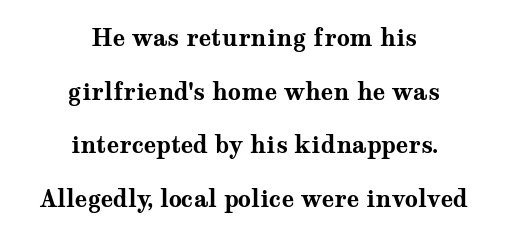
Q: Is the text bold? A: Yes.
Q: Is the text italic (slanted)? A: No, it is upright.
Q: Is the text underlined? A: No.
Q: How is the paragraph aligned? A: Centered.
Q: Is the spacing between letters normal or unusually wide? A: Normal.
Q: Is the spacing between lines tight, normal or loose? A: Loose.
